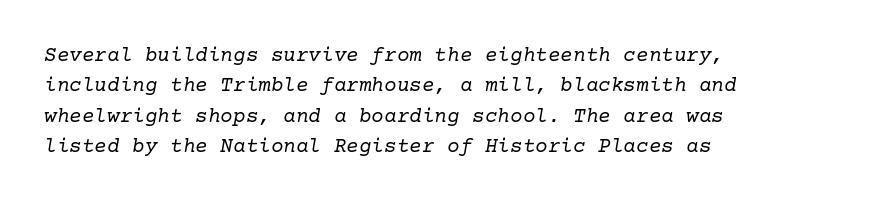
{"italic": "yes", "lean": "right", "slant_degrees": 10, "bold": "no", "underline": "no", "align": "left", "line_spacing": "normal", "line_spacing_ratio": 1.45, "letter_spacing": "normal", "letter_spacing_em": 0.0, "glyph_px": 21}
